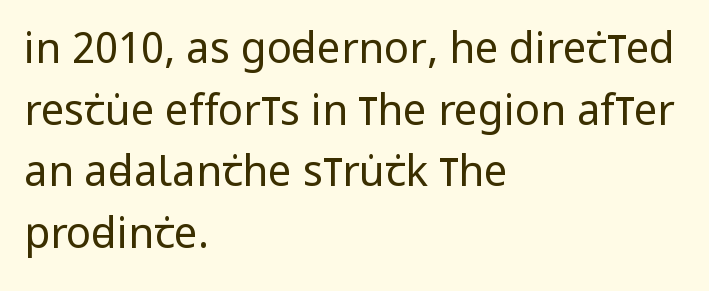
The rendering uses a moderate line-height, typical for paragraphs. Note the varied advance widths — an 'i' is clearly narrower than an 'm'. The lettering stays uniformly vertical, giving the passage a roman look. Quick note: underline off.
